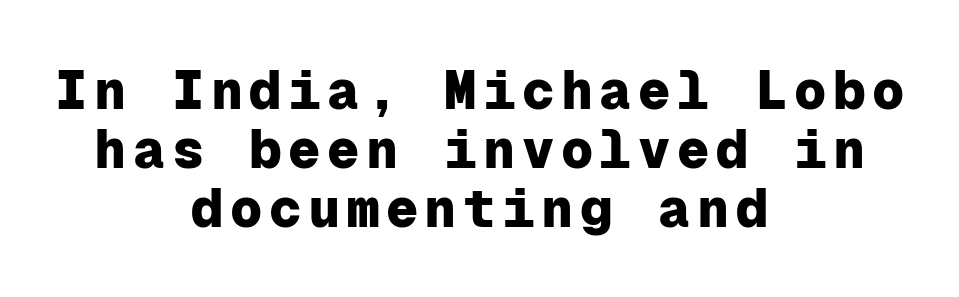
Q: Is the text bold? A: Yes.
Q: Is the text italic (slanted)? A: No, it is upright.
Q: Is the typeface a serif or a sans-serif typeface? A: Sans-serif.
Q: Is the text underlined? A: No.
Q: How is the paragraph aligned? A: Centered.
Q: Is the spacing between lines tight, normal or loose? A: Tight.
Q: Width (condensed, normal, or wide)? A: Normal.
Q: Stroke contrast? A: Low.
Q: x-height? A: Medium.
Q: Monospaced? A: Yes.
